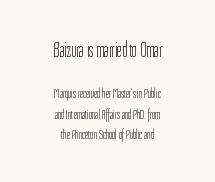
{"italic": "no", "bold": "no", "underline": "no", "align": "center", "line_spacing": "normal", "line_spacing_ratio": 1.46, "letter_spacing": "normal", "letter_spacing_em": 0.0, "larger_block": "first", "size_ratio": 1.5, "glyph_px": 21}
